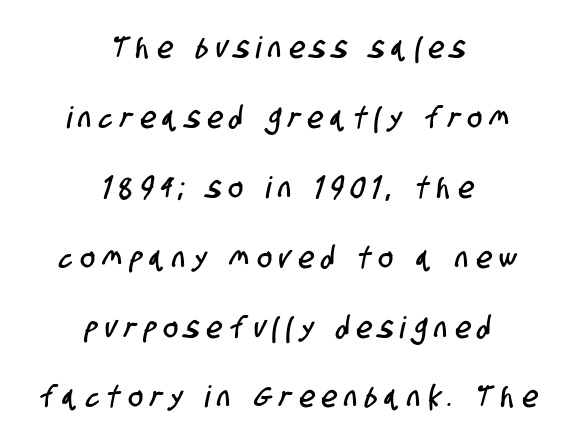
The baseline area is clear. Teacher's note: observe the equal gaps on both sides — that is centered alignment. The tracking jumps out immediately: characters are airy and widely separated. Note: no serifs on the glyphs. You could fit nearly another row in the gap between these rows.
